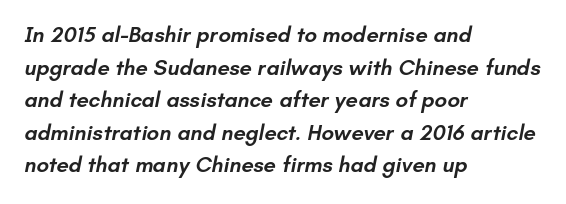
The image shows 22 px text type; set left-aligned, normal line spacing (1.48x), normal letter spacing, not underlined.
